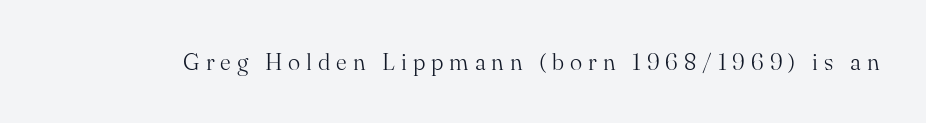
Q: Is the text bold? A: No.
Q: Is the text italic (slanted)? A: No, it is upright.
Q: Is the text underlined? A: No.
Q: Is the spacing between letters normal or unusually wide? A: Unusually wide.
